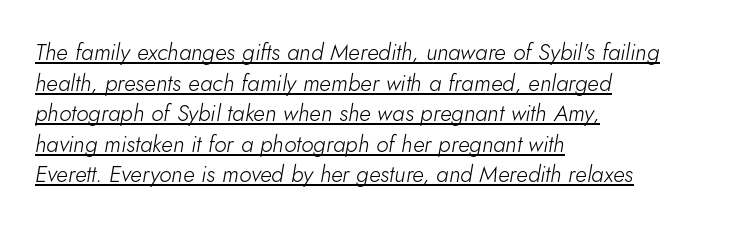
Q: Is the text bold? A: No.
Q: Is the text italic (slanted)? A: Yes, it leans right by about 5 degrees.
Q: Is the text underlined? A: Yes.
Q: How is the paragraph aligned? A: Left-aligned.
Q: Is the spacing between letters normal or unusually wide? A: Normal.
Q: Is the spacing between lines tight, normal or loose? A: Normal.
